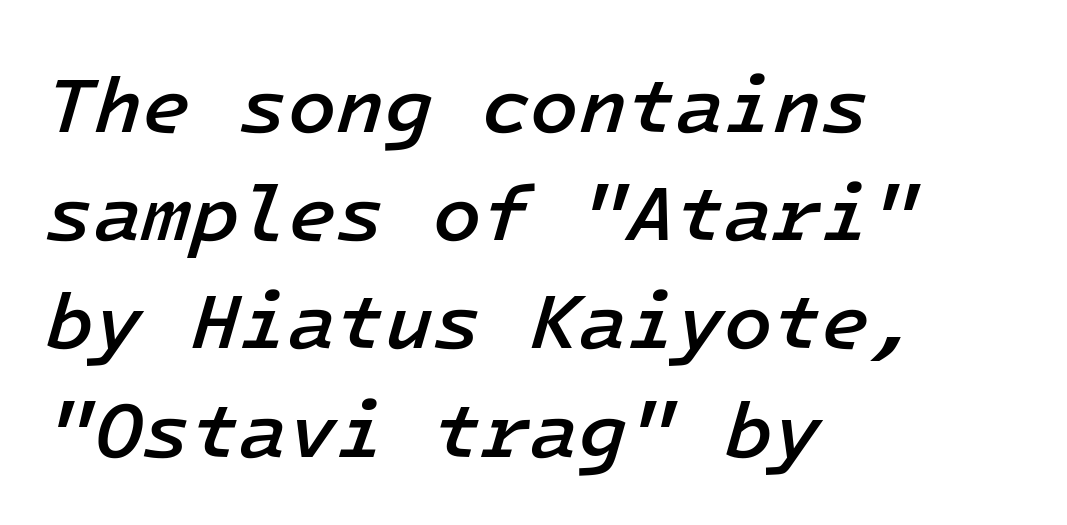
{"italic": "yes", "lean": "right", "slant_degrees": 16, "bold": "semi", "weight": "semibold", "width": "normal", "stroke_contrast": "low", "x_height": "medium", "monospaced": "yes", "underline": "no", "align": "left", "line_spacing": "normal", "line_spacing_ratio": 1.37, "letter_spacing": "normal", "letter_spacing_em": 0.0, "glyph_px": 79}
